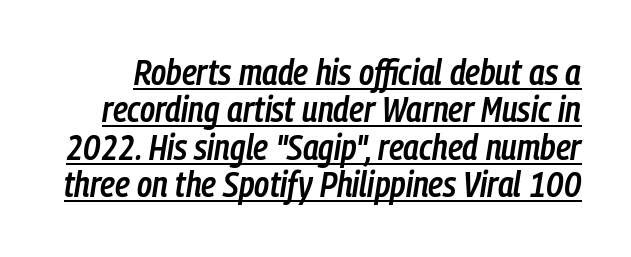
{"italic": "yes", "lean": "right", "slant_degrees": 9, "bold": "semi", "weight": "semibold", "width": "condensed", "stroke_contrast": "low", "x_height": "medium", "monospaced": "no", "underline": "yes", "line_spacing": "tight", "line_spacing_ratio": 1.04, "letter_spacing": "normal", "letter_spacing_em": 0.0, "glyph_px": 36}
